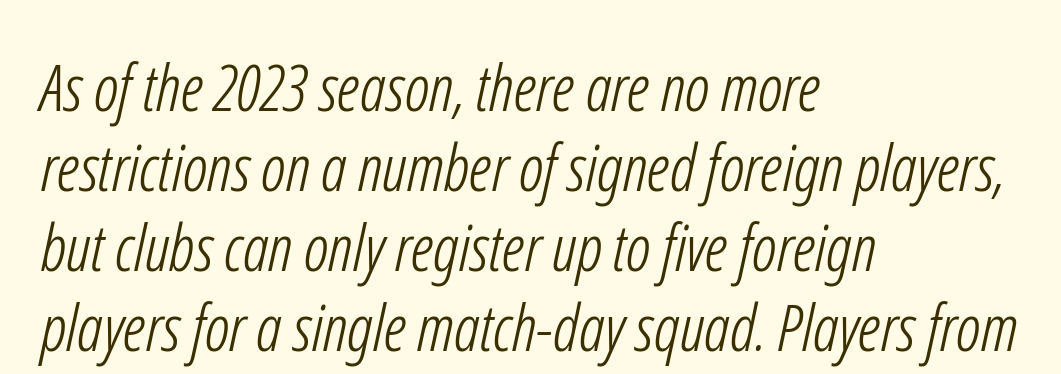
{"serif": "no", "bold": "no", "weight": "light", "width": "condensed", "stroke_contrast": "low", "x_height": "medium", "monospaced": "no", "underline": "no", "align": "left", "line_spacing_ratio": 1.23, "letter_spacing": "normal", "letter_spacing_em": 0.0, "glyph_px": 65}
